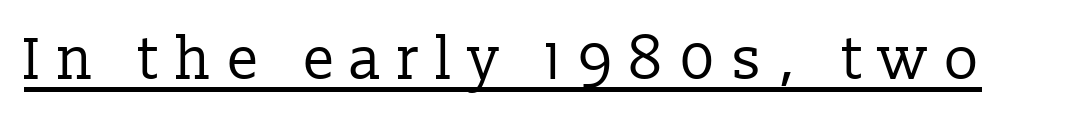
The image shows 59 px regular-weight serif type, upright; set unusually wide letter spacing (+0.26 em), underlined; low stroke contrast and a medium x-height.
